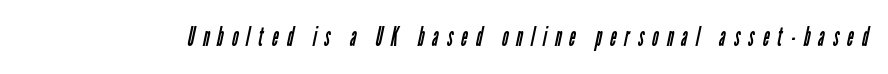
Q: Is the text bold? A: No.
Q: Is the text underlined? A: No.
Q: Is the spacing between letters normal or unusually wide? A: Unusually wide.
